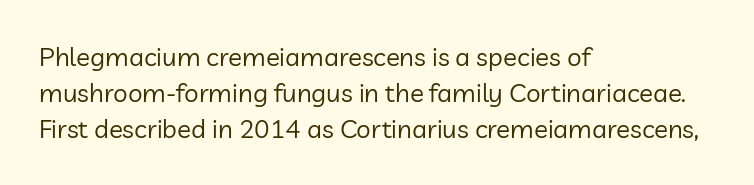
Teacher's note: observe the even left margin — that is flush-left alignment. Students, note that the glyphs here touch the page at normal intervals. Do the letters lean? They stand straight. Descenders hang freely into open space. Stem width sits at or under what a default text font uses.
